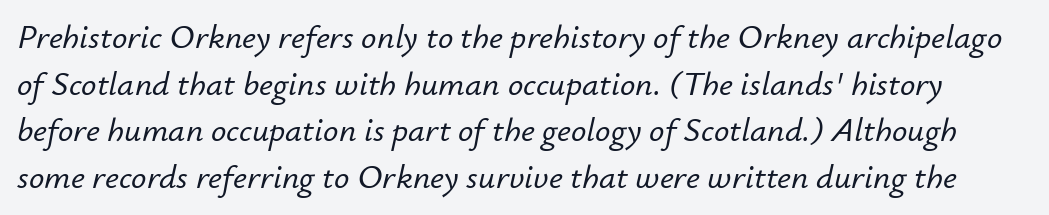
{"italic": "yes", "lean": "right", "slant_degrees": 12, "width": "normal", "stroke_contrast": "low", "x_height": "small", "monospaced": "no", "underline": "no", "line_spacing": "normal", "line_spacing_ratio": 1.37, "letter_spacing": "normal", "letter_spacing_em": 0.0, "glyph_px": 34}
